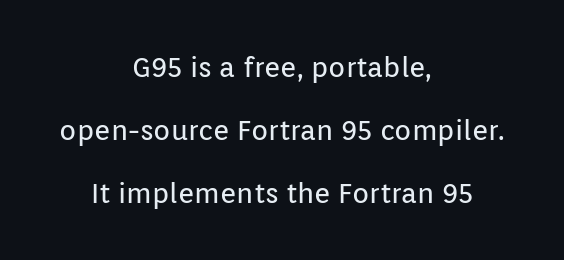
The image shows 28 px regular-weight sans-serif type, upright; set centered, loose line spacing (2.25x), normal letter spacing, not underlined; low stroke contrast and a medium x-height.
